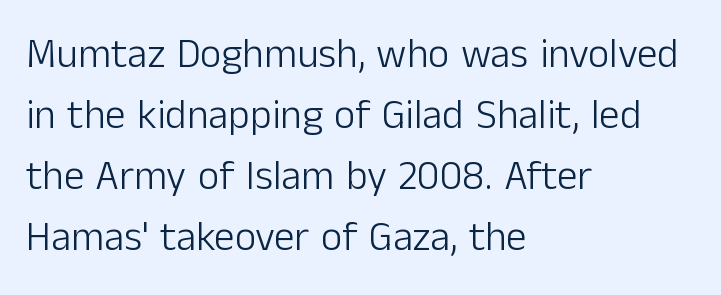
Q: Is the text bold? A: No.
Q: Is the text italic (slanted)? A: No, it is upright.
Q: Is the typeface a serif or a sans-serif typeface? A: Sans-serif.
Q: Is the text underlined? A: No.
Q: How is the paragraph aligned? A: Left-aligned.
Q: Is the spacing between letters normal or unusually wide? A: Normal.
Q: Is the spacing between lines tight, normal or loose? A: Normal.
Q: Width (condensed, normal, or wide)? A: Normal.
Q: Stroke contrast? A: Low.
Q: x-height? A: Medium.
Q: Monospaced? A: No.
